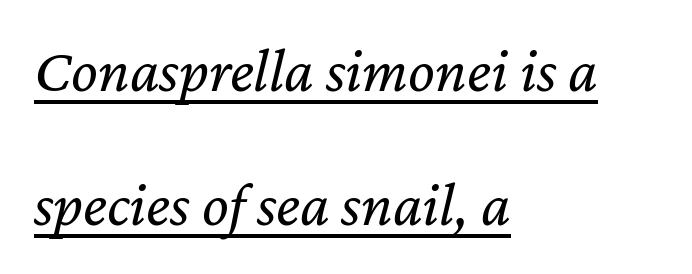
Q: Is the text bold? A: No.
Q: Is the text italic (slanted)? A: Yes, it leans right by about 12 degrees.
Q: Is the text underlined? A: Yes.
Q: How is the paragraph aligned? A: Left-aligned.
Q: Is the spacing between letters normal or unusually wide? A: Normal.
Q: Is the spacing between lines tight, normal or loose? A: Loose.
Q: Width (condensed, normal, or wide)? A: Normal.
Q: Stroke contrast? A: Low.
Q: x-height? A: Medium.
Q: Monospaced? A: No.
